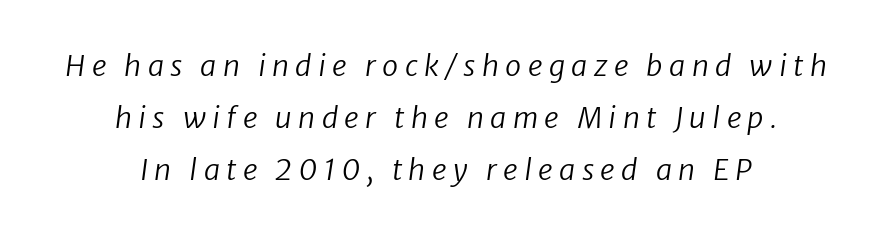
Underline: absent. These lines are rendered in a variable-pitch font. Tall strokes in this sample are angled rather than plumb. Each line is balanced around a shared central axis.
